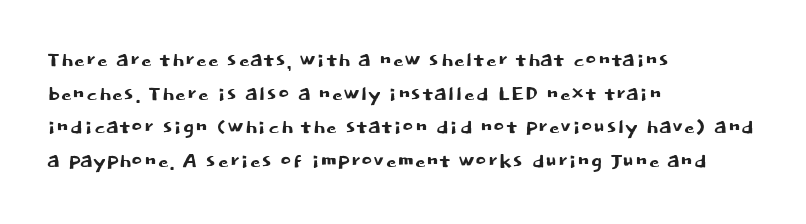
The image shows 27 px text type, upright; set left-aligned, normal line spacing (1.25x), normal letter spacing, not underlined.
